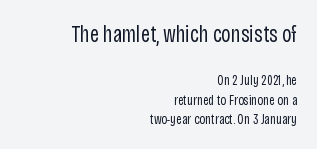
{"italic": "no", "bold": "no", "underline": "no", "align": "right", "line_spacing": "normal", "line_spacing_ratio": 1.41, "letter_spacing": "normal", "letter_spacing_em": 0.0, "larger_block": "first", "size_ratio": 1.64, "glyph_px": 23}
